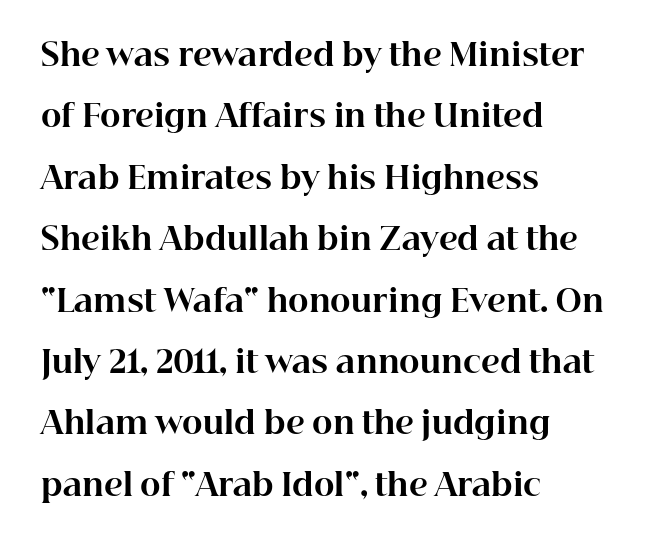
{"serif": "yes", "italic": "no", "bold": "yes", "weight": "bold", "width": "normal", "stroke_contrast": "high", "x_height": "medium", "monospaced": "no", "underline": "no", "align": "left", "line_spacing": "loose", "line_spacing_ratio": 1.98, "letter_spacing": "normal", "letter_spacing_em": 0.0, "glyph_px": 31}
